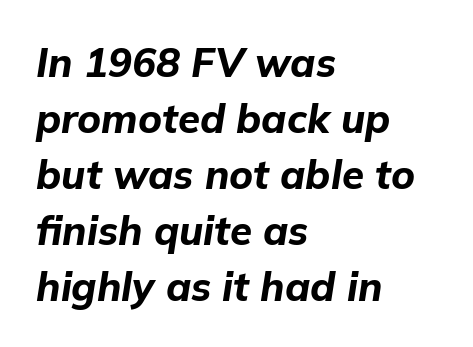
{"italic": "yes", "lean": "right", "slant_degrees": 9, "bold": "yes", "weight": "bold", "width": "normal", "stroke_contrast": "low", "x_height": "medium", "monospaced": "no", "underline": "no", "align": "left", "line_spacing": "normal", "line_spacing_ratio": 1.4, "letter_spacing": "normal", "letter_spacing_em": 0.0, "glyph_px": 40}
